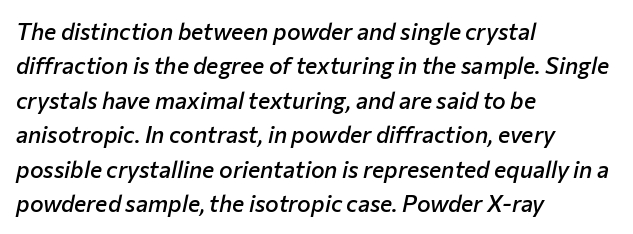
Glyph-to-glyph distance matches everyday printed text. The typography opts for an oblique posture over an upright one. Rule under the text: the space is simply empty. Evenly set lines give the paragraph a standard silhouette. Short and long lines alike share a common starting point at left.
